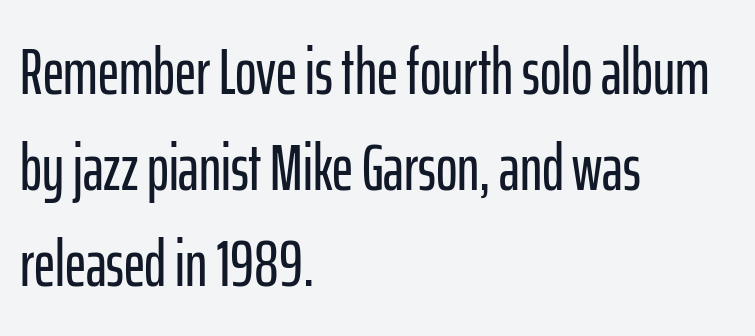
Q: Is the text italic (slanted)? A: No, it is upright.
Q: Is the typeface a serif or a sans-serif typeface? A: Sans-serif.
Q: Is the text underlined? A: No.
Q: How is the paragraph aligned? A: Left-aligned.
Q: Is the spacing between letters normal or unusually wide? A: Normal.
Q: Is the spacing between lines tight, normal or loose? A: Normal.
Q: Width (condensed, normal, or wide)? A: Condensed.
Q: Stroke contrast? A: Low.
Q: x-height? A: Medium.
Q: Monospaced? A: No.
